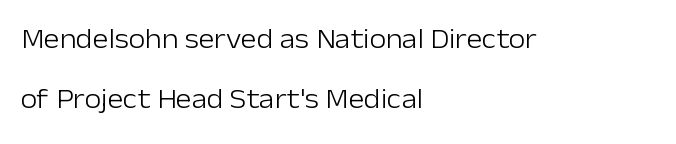
{"italic": "no", "bold": "no", "underline": "no", "align": "left", "line_spacing": "loose", "line_spacing_ratio": 2.21, "letter_spacing": "normal", "letter_spacing_em": 0.0, "glyph_px": 27}
